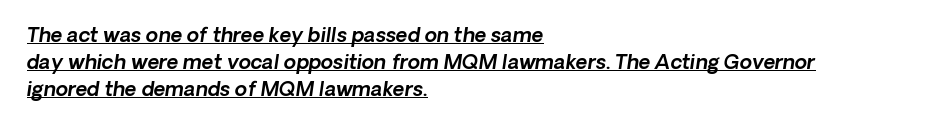
The image shows 20 px text type, italic (leaning right); set left-aligned, normal line spacing (1.36x), normal letter spacing, underlined.
